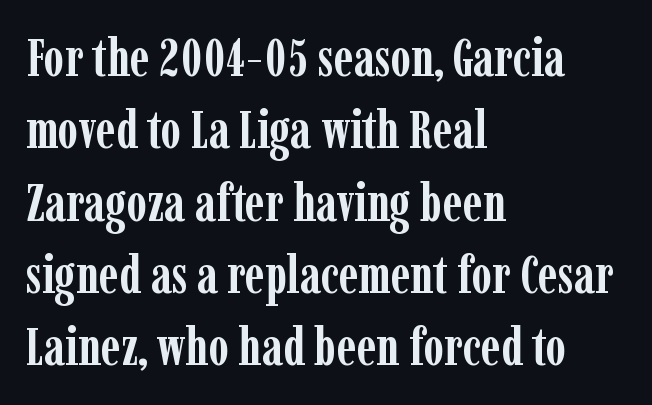
Q: Is the text bold? A: Yes.
Q: Is the text italic (slanted)? A: No, it is upright.
Q: Is the typeface a serif or a sans-serif typeface? A: Serif.
Q: Is the text underlined? A: No.
Q: How is the paragraph aligned? A: Left-aligned.
Q: Is the spacing between letters normal or unusually wide? A: Normal.
Q: Is the spacing between lines tight, normal or loose? A: Normal.
Q: Width (condensed, normal, or wide)? A: Condensed.
Q: Stroke contrast? A: Low.
Q: x-height? A: Medium.
Q: Monospaced? A: No.
